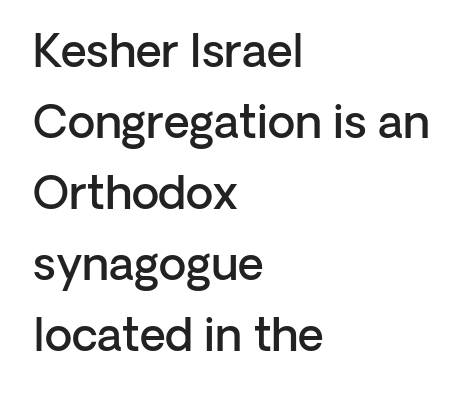
The gaps between neighbouring characters are ordinary and unremarkable. Clear beneath every line of the passage. The face used here is proportionally spaced, like ordinary book or web type. Is the block centered? No — it sits flush against the left margin. Evenly set lines give the paragraph a standard silhouette. Does the type have serifs? No, each stem ends abruptly.
